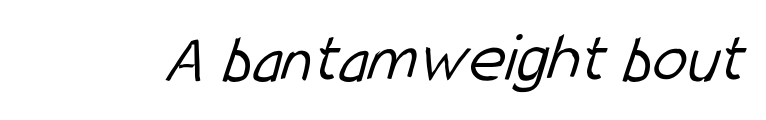
Q: Is the text bold? A: No.
Q: Is the typeface a serif or a sans-serif typeface? A: Sans-serif.
Q: Is the text underlined? A: No.
Q: Is the spacing between letters normal or unusually wide? A: Normal.
Q: Width (condensed, normal, or wide)? A: Condensed.
Q: Stroke contrast? A: Low.
Q: x-height? A: Medium.
Q: Monospaced? A: No.
